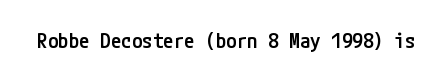
The image shows 21 px text type, upright; set normal letter spacing, not underlined.
